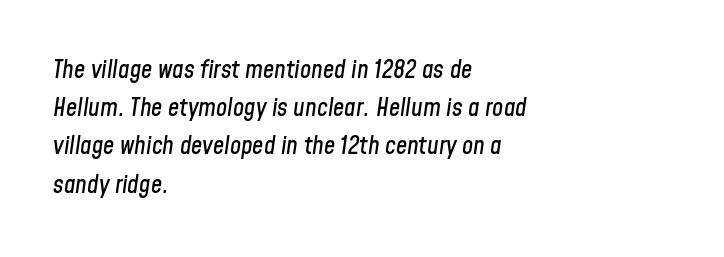
{"italic": "yes", "lean": "right", "slant_degrees": 8, "underline": "no", "align": "left", "line_spacing": "normal", "line_spacing_ratio": 1.53, "letter_spacing": "normal", "letter_spacing_em": 0.0, "glyph_px": 25}
